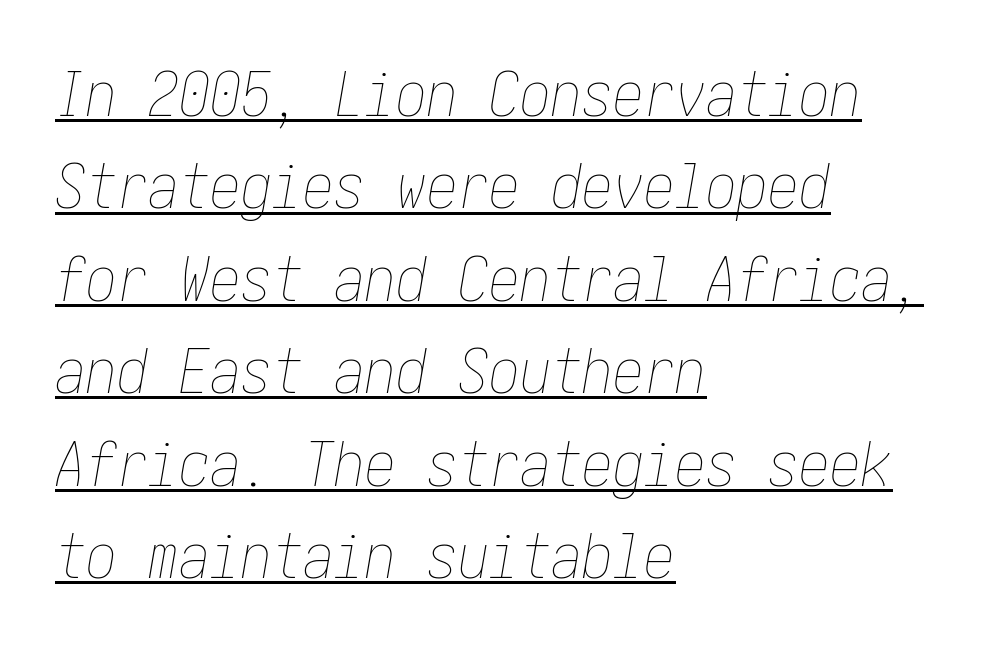
Q: Is the text bold? A: No.
Q: Is the text italic (slanted)? A: Yes, it leans right by about 10 degrees.
Q: Is the text underlined? A: Yes.
Q: How is the paragraph aligned? A: Left-aligned.
Q: Is the spacing between letters normal or unusually wide? A: Normal.
Q: Is the spacing between lines tight, normal or loose? A: Normal.
Q: Width (condensed, normal, or wide)? A: Condensed.
Q: Stroke contrast? A: Low.
Q: x-height? A: Medium.
